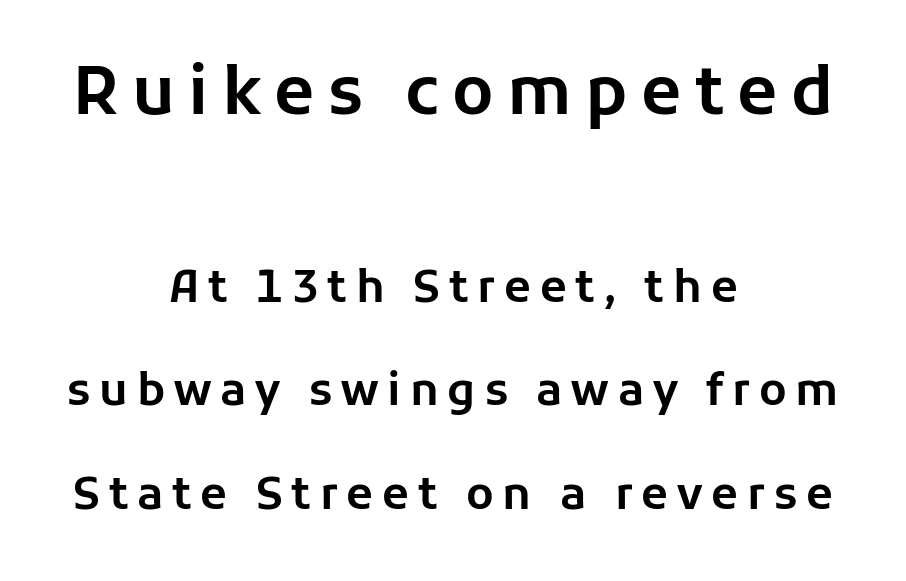
Q: Is the text italic (slanted)? A: No, it is upright.
Q: Is the typeface a serif or a sans-serif typeface? A: Sans-serif.
Q: Is the text underlined? A: No.
Q: How is the paragraph aligned? A: Centered.
Q: Is the spacing between letters normal or unusually wide? A: Unusually wide.
Q: Is the spacing between lines tight, normal or loose? A: Loose.
Q: Which block of text is set in a larger size, the first (top) or the second (bottom)? A: The first (top) one.
Q: Width (condensed, normal, or wide)? A: Normal.
Q: Stroke contrast? A: Low.
Q: x-height? A: Medium.
Q: Monospaced? A: No.
